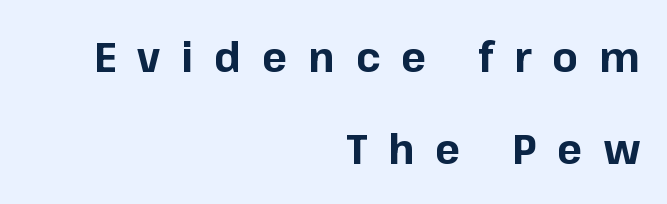
The specimen omits any rule beneath the text block's lines. Is there much room between lines? Yes — plenty of vertical air separates them. This rendering widens character spacing well past its baseline value. Is this a fixed-width face? No — the glyphs have proportional, varying widths. The rag falls on the left side of this text block. Are there feet on the stems? There aren't — it's a sans.
